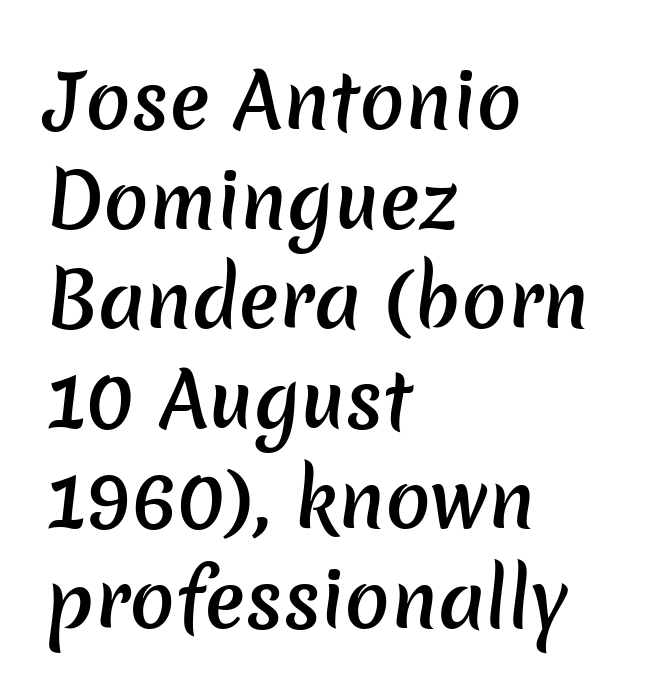
The image shows 75 px semibold sans-serif type; set left-aligned, normal line spacing (1.33x), normal letter spacing, not underlined; low stroke contrast and a medium x-height.
